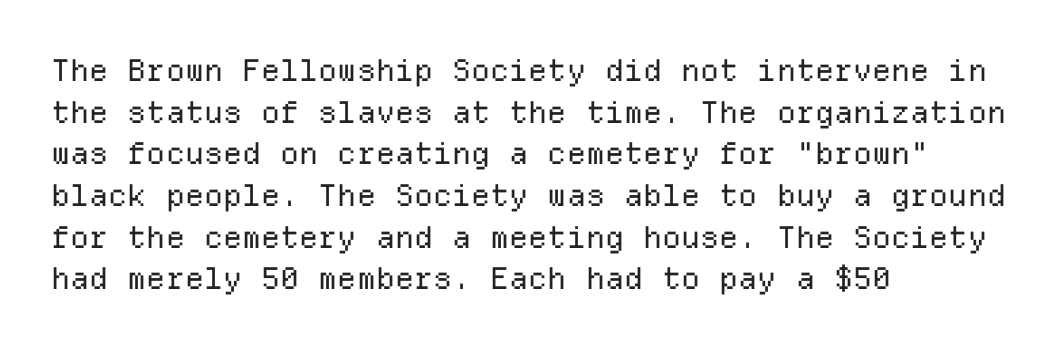
These lines are rendered in a fixed-pitch font. Stroke thickness stays within the range of a standard reading face or lighter. The foot of each line stays bare and open. This rendering employs a face without finishing strokes, i.e., a sans-serif. Does the copy run flush right? No — it runs flush left. The font's upright variant was chosen for this text.
